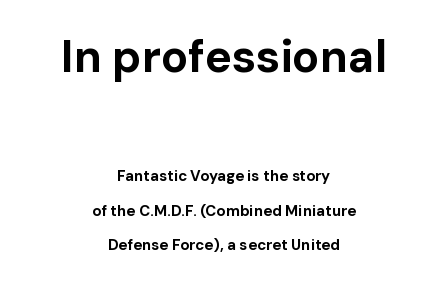
The foot of each line stays bare and open. Proportional: the letters do not fall into vertical columns. One glance says open: line gaps are wider than usual. The tracking reads as untouched default to a designer's eye. Caption: multi-line text, centered on the measure.
